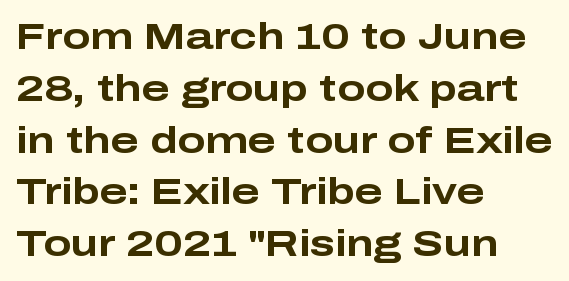
The type sits square on the baseline with zero lean. Decoration check: the copy has no underline. Classification — sans serif. Is this a fixed-width face? No — the glyphs have proportional, varying widths. In terms of weight, the rendering is a true, heavy bold.
